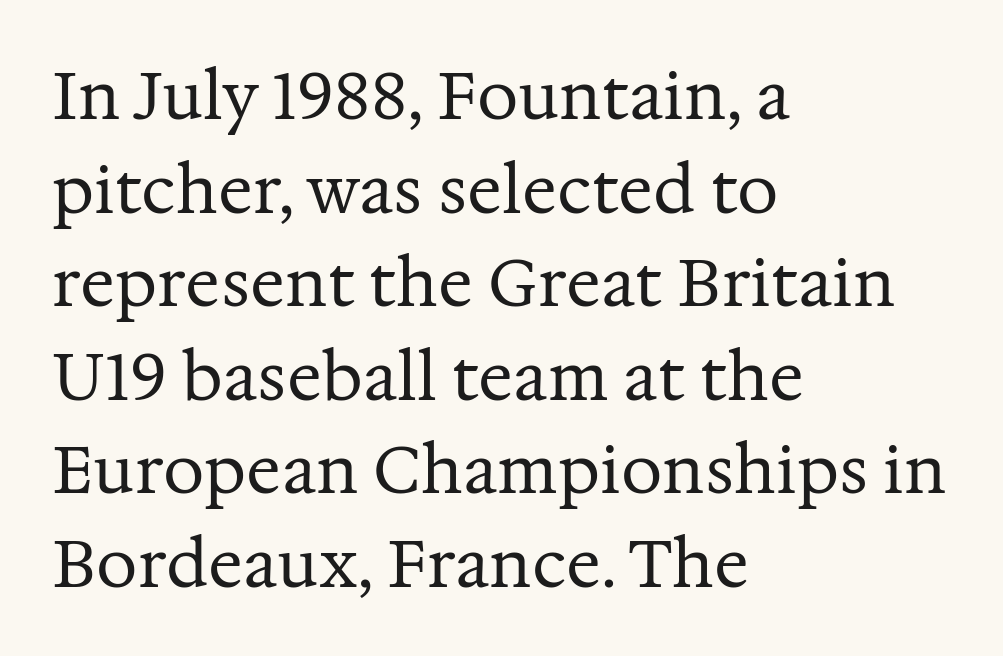
The image shows 65 px regular-weight serif type, upright; set left-aligned, normal line spacing (1.44x), normal letter spacing, not underlined; medium stroke contrast and a medium x-height.
